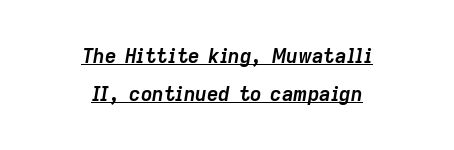
Q: Is the text bold? A: Yes.
Q: Is the text italic (slanted)? A: Yes, it leans right by about 9 degrees.
Q: Is the text underlined? A: Yes.
Q: How is the paragraph aligned? A: Centered.
Q: Is the spacing between letters normal or unusually wide? A: Normal.
